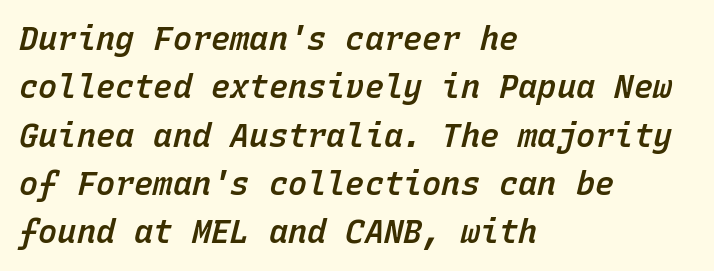
{"italic": "yes", "lean": "right", "slant_degrees": 15, "bold": "semi", "weight": "semibold", "width": "normal", "stroke_contrast": "low", "x_height": "medium", "monospaced": "yes", "underline": "no", "align": "left", "line_spacing": "normal", "line_spacing_ratio": 1.51, "letter_spacing": "normal", "letter_spacing_em": 0.0, "glyph_px": 32}
